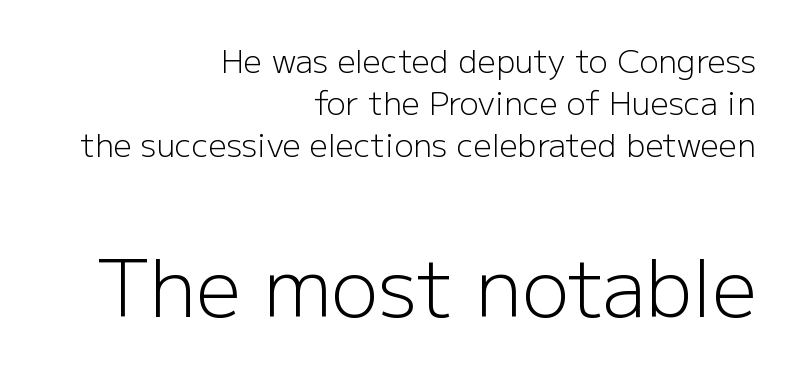
You can tell it's not italic because the verticals are truly vertical. You get the small type first, then a jump to larger type. The text block is weighted toward the right margin, trailing off unevenly leftward. Ink coverage per letter is moderate at most. Character widths vary here, with narrow letters taking less room than wide ones. Does the leading feel generous? No, just average.
